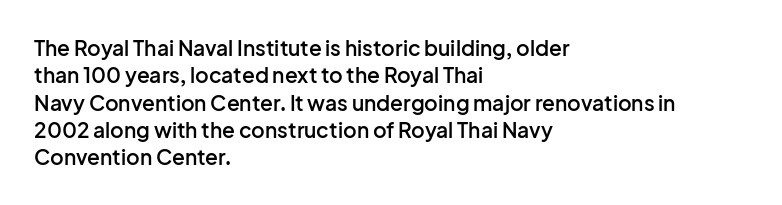
{"italic": "no", "bold": "semi", "underline": "no", "align": "left", "line_spacing": "normal", "line_spacing_ratio": 1.3, "letter_spacing": "normal", "letter_spacing_em": 0.0, "glyph_px": 21}
